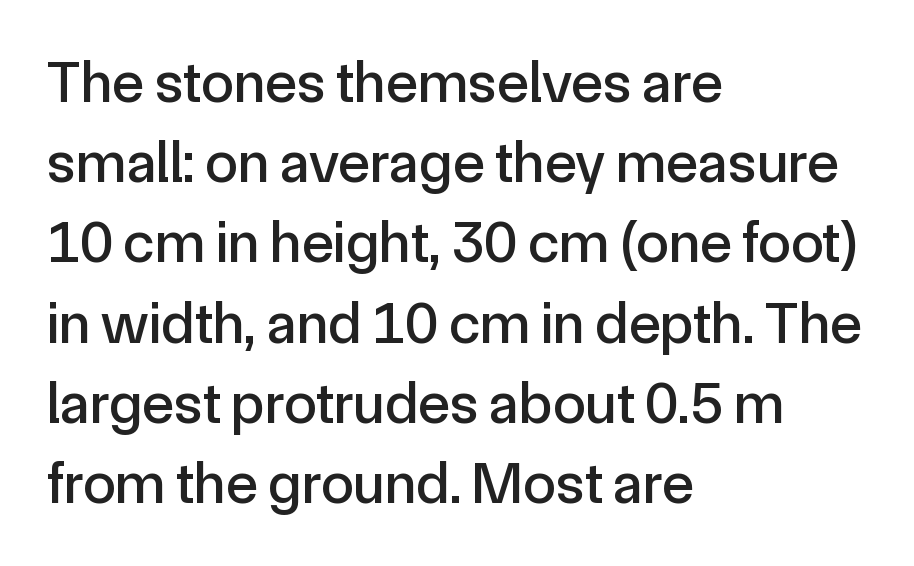
Q: Is the text italic (slanted)? A: No, it is upright.
Q: Is the typeface a serif or a sans-serif typeface? A: Sans-serif.
Q: Is the text underlined? A: No.
Q: How is the paragraph aligned? A: Left-aligned.
Q: Is the spacing between letters normal or unusually wide? A: Normal.
Q: Is the spacing between lines tight, normal or loose? A: Normal.
Q: Width (condensed, normal, or wide)? A: Normal.
Q: x-height? A: Medium.
Q: Monospaced? A: No.
